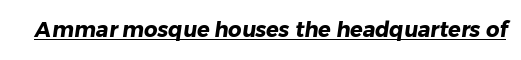
Q: Is the text bold? A: Yes.
Q: Is the text underlined? A: Yes.
Q: Is the spacing between letters normal or unusually wide? A: Normal.
